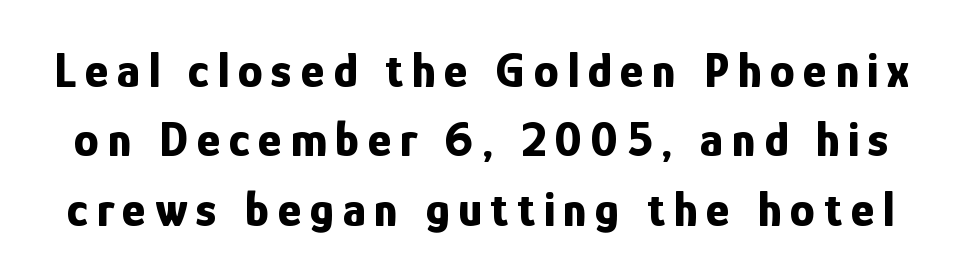
{"serif": "no", "italic": "no", "bold": "yes", "weight": "bold", "width": "condensed", "stroke_contrast": "low", "x_height": "medium", "monospaced": "no", "underline": "no", "line_spacing": "normal", "line_spacing_ratio": 1.39, "glyph_px": 50}
